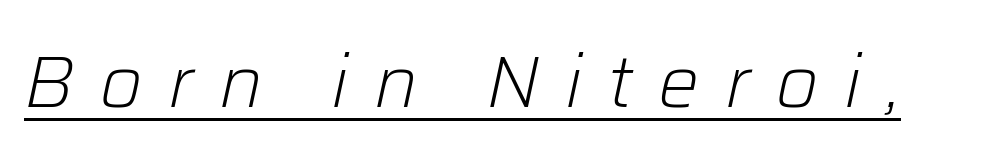
The passage shown is typed in a proportional face where columns would drift. Looking at the ascenders, they clearly lean. Loose tracking; the words dissolve into strings of separated letters. Is the stroke heavy? The answer is a plain regular-or-lighter. The rendering uses the underline text-decoration.
